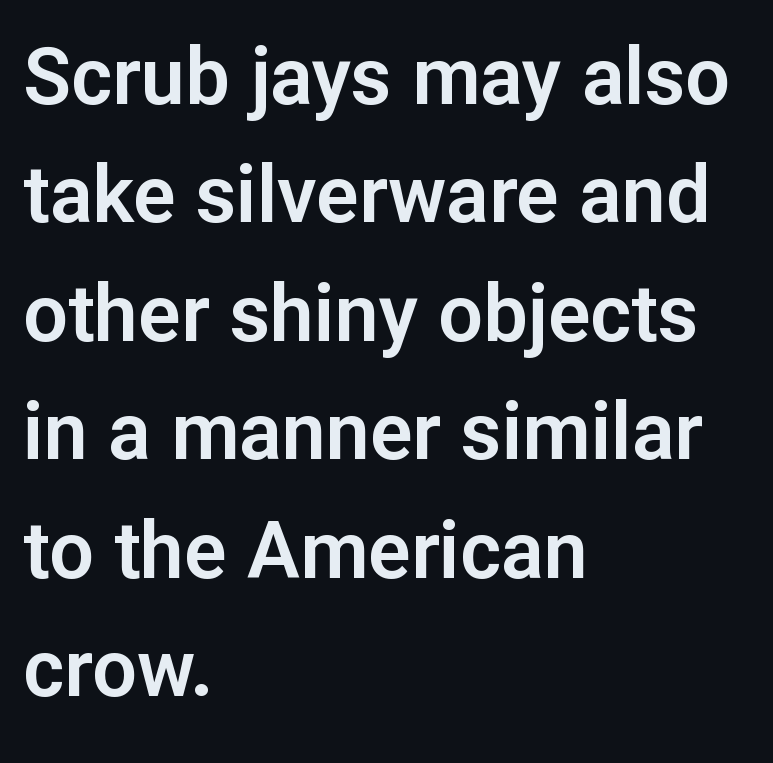
Visually the block forms a straight wall on the left and a jagged coastline on the right. Is there much room between lines? A standard amount, neither cramped nor airy. To sum up the face: it is a sans, with no serifs. Tracking here is standard; glyphs follow each other at the usual distance. Do the letters lean? They stand straight. Any mark beneath the type? The region is blank.
